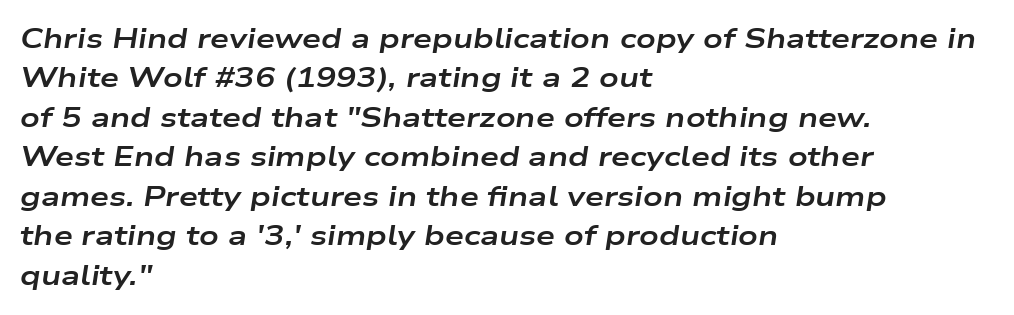
The image shows 27 px bold type, italic (leaning right); set left-aligned, normal line spacing (1.46x), normal letter spacing, not underlined.
